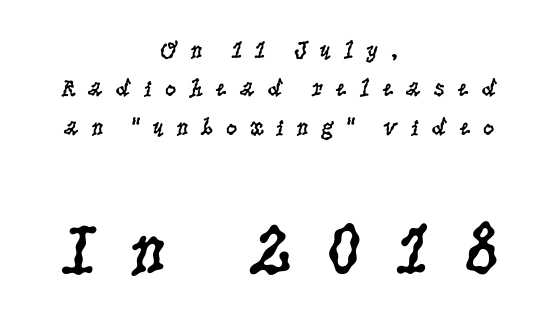
Descenders hang freely into open space. The designer gave the closing block more size than the opening block. Note the varied advance widths — an 'i' is clearly narrower than an 'm'. Letters have the restrained weight of plain body copy at most. Layout note: lines centered.
